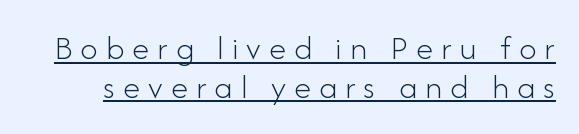
{"serif": "no", "italic": "no", "bold": "no", "weight": "light", "width": "normal", "stroke_contrast": "low", "x_height": "small", "monospaced": "no", "underline": "yes", "line_spacing": "tight", "line_spacing_ratio": 1.11, "letter_spacing": "wide", "letter_spacing_em": 0.23, "glyph_px": 35}
